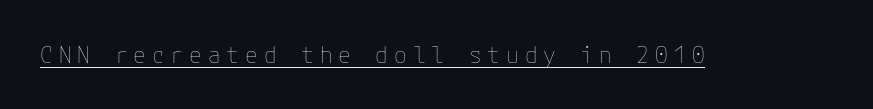
Q: Is the text bold? A: No.
Q: Is the text italic (slanted)? A: No, it is upright.
Q: Is the text underlined? A: Yes.
Q: Is the spacing between letters normal or unusually wide? A: Unusually wide.
